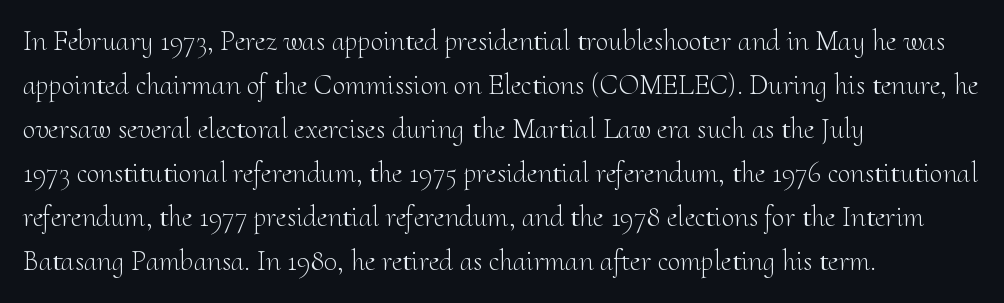
Q: Is the text bold? A: No.
Q: Is the text italic (slanted)? A: No, it is upright.
Q: Is the typeface a serif or a sans-serif typeface? A: Serif.
Q: Is the text underlined? A: No.
Q: How is the paragraph aligned? A: Left-aligned.
Q: Is the spacing between letters normal or unusually wide? A: Normal.
Q: Is the spacing between lines tight, normal or loose? A: Normal.
Q: Width (condensed, normal, or wide)? A: Normal.
Q: Stroke contrast? A: Medium.
Q: x-height? A: Small.
Q: Monospaced? A: No.
